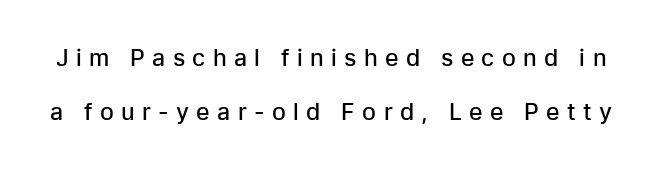
How are the letters spaced? Widely, with obvious added tracking. The type sits square on the baseline with zero lean. Regarding leading, the lines here are spaced well apart. The glyphs are unaccompanied by any horizontal stroke below them. Moderately thickened strokes mark this as semibold type.
